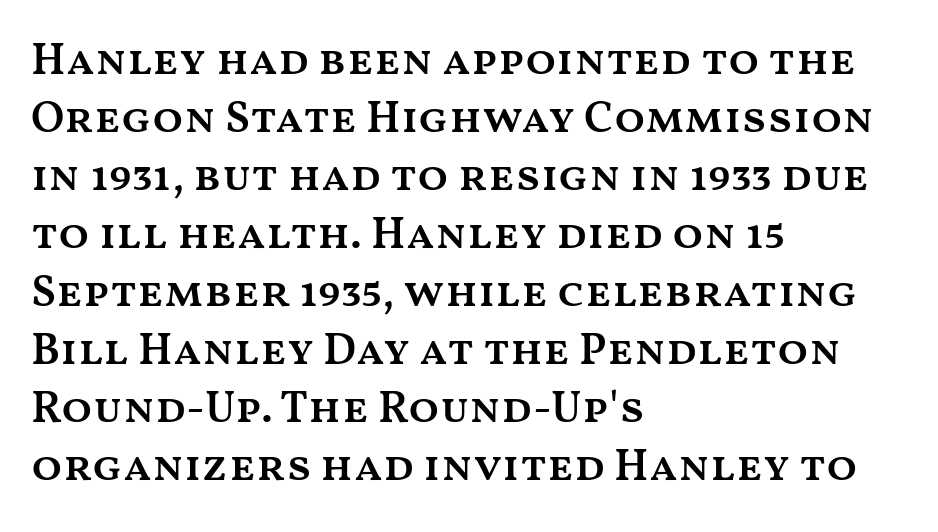
The image shows 45 px semibold, wide type, upright; set left-aligned, normal line spacing (1.29x), normal letter spacing, not underlined; medium stroke contrast and a medium x-height.
